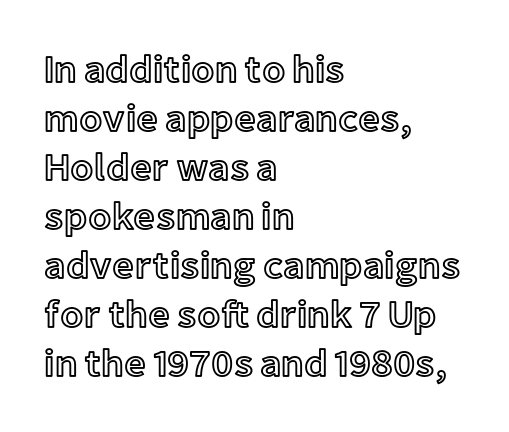
Beneath every word, the page is bare. The leading is moderate, giving the passage an even texture. The type sits square on the baseline with zero lean. The type is set solid horizontally, with unmodified tracking. The paragraph shown leans on its left margin.
